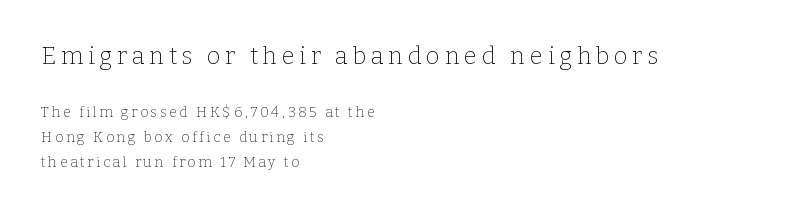
Q: Is the text bold? A: No.
Q: Is the text italic (slanted)? A: No, it is upright.
Q: Is the text underlined? A: No.
Q: How is the paragraph aligned? A: Left-aligned.
Q: Which block of text is set in a larger size, the first (top) or the second (bottom)? A: The first (top) one.
